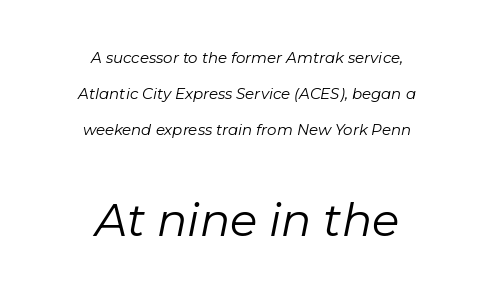
Q: Is the text bold? A: No.
Q: Is the text italic (slanted)? A: Yes, it leans right by about 11 degrees.
Q: Is the text underlined? A: No.
Q: How is the paragraph aligned? A: Centered.
Q: Is the spacing between letters normal or unusually wide? A: Normal.
Q: Is the spacing between lines tight, normal or loose? A: Loose.
Q: Which block of text is set in a larger size, the first (top) or the second (bottom)? A: The second (bottom) one.
Q: Width (condensed, normal, or wide)? A: Normal.
Q: Stroke contrast? A: Low.
Q: x-height? A: Medium.
Q: Monospaced? A: No.
